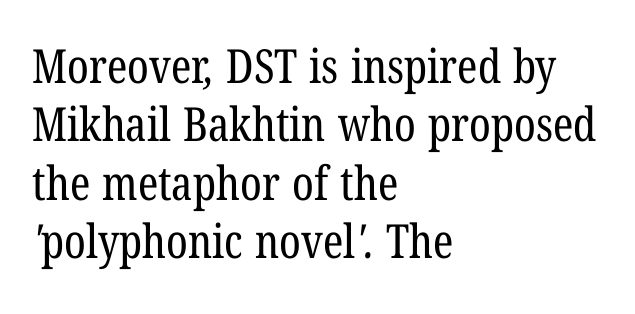
Q: Is the text bold? A: No.
Q: Is the typeface a serif or a sans-serif typeface? A: Serif.
Q: Is the text underlined? A: No.
Q: How is the paragraph aligned? A: Left-aligned.
Q: Is the spacing between letters normal or unusually wide? A: Normal.
Q: Width (condensed, normal, or wide)? A: Condensed.
Q: Stroke contrast? A: Low.
Q: x-height? A: Medium.
Q: Monospaced? A: No.
